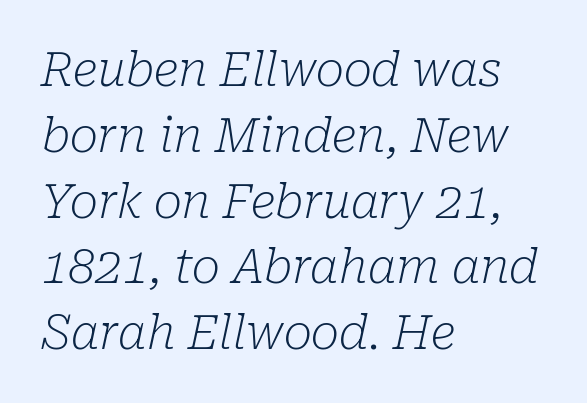
{"serif": "yes", "italic": "yes", "lean": "right", "slant_degrees": 10, "bold": "no", "weight": "light", "width": "normal", "stroke_contrast": "low", "x_height": "medium", "monospaced": "no", "underline": "no", "align": "left", "line_spacing": "normal", "line_spacing_ratio": 1.37, "letter_spacing": "normal", "letter_spacing_em": 0.0, "glyph_px": 48}
